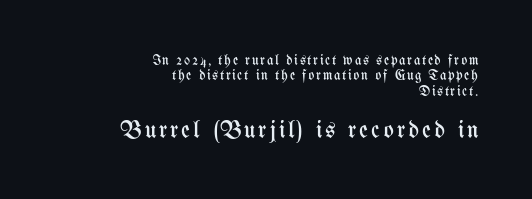
The lines in this sample share a right terminus and differ only in where they begin. Weight class: somewhere from thin through regular. No word sits above an underline. You could barely slide anything between these rows.
